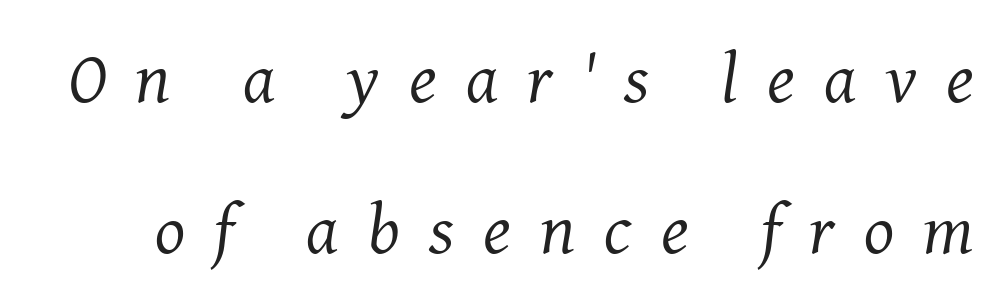
Plain, unruled lines of type. Heft: none added — not bold. What's the leading like? Stretched, with rows far apart. Notice how the stems are inclined rather than vertical — that's the hallmark of italics.
